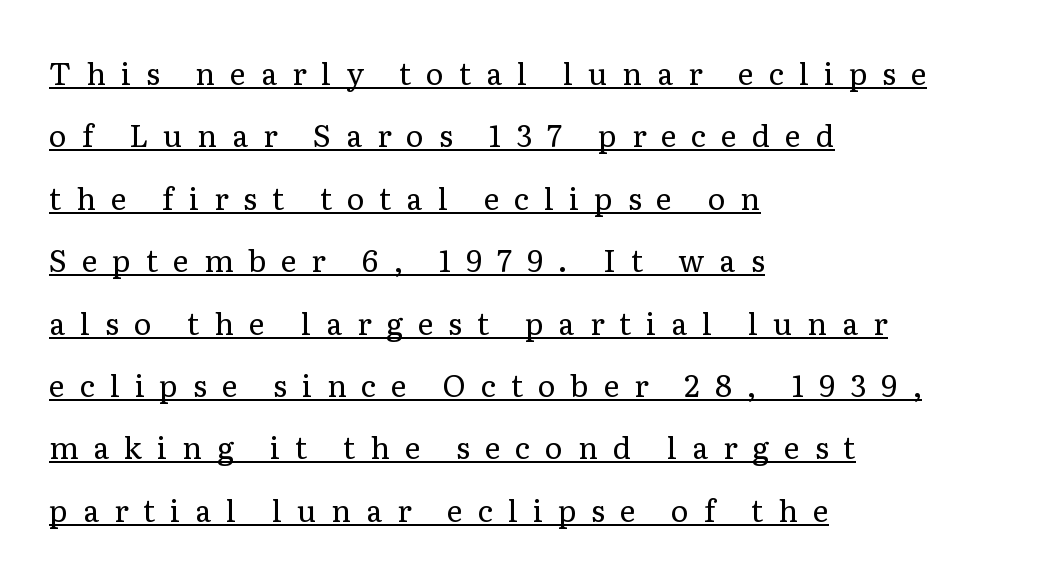
The image shows 30 px regular-weight serif type, upright; set left-aligned, loose line spacing (2.08x), unusually wide letter spacing (+0.5 em), underlined; low stroke contrast and a medium x-height.
